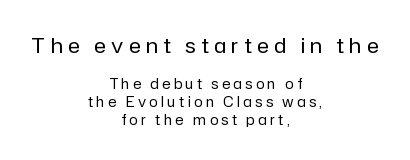
The image shows 21 px text type, upright; set centered, normal line spacing (1.26x), unusually wide letter spacing (+0.25 em), not underlined; the first (top) block is 1.5x larger.
